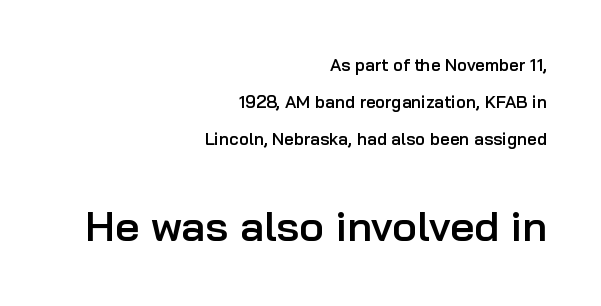
Q: Is the text bold? A: Semi-bold.
Q: Is the text italic (slanted)? A: No, it is upright.
Q: Is the typeface a serif or a sans-serif typeface? A: Sans-serif.
Q: Is the text underlined? A: No.
Q: How is the paragraph aligned? A: Right-aligned.
Q: Is the spacing between letters normal or unusually wide? A: Normal.
Q: Is the spacing between lines tight, normal or loose? A: Loose.
Q: Which block of text is set in a larger size, the first (top) or the second (bottom)? A: The second (bottom) one.
Q: Width (condensed, normal, or wide)? A: Normal.
Q: Stroke contrast? A: Low.
Q: x-height? A: Medium.
Q: Monospaced? A: No.
